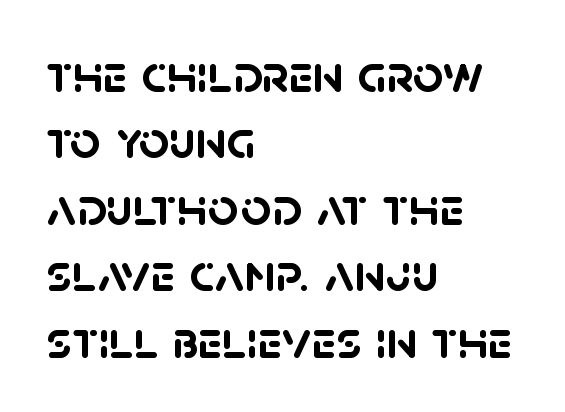
Notice how thick the strokes are: this is what a full bold looks like. The rendering uses natural spacing where letterforms have individual widths. Look at the bottom of the vertical strokes: they stop flat, with no serifs. Characters follow at the spacing the type designer built in. Plain, unruled lines of type.
